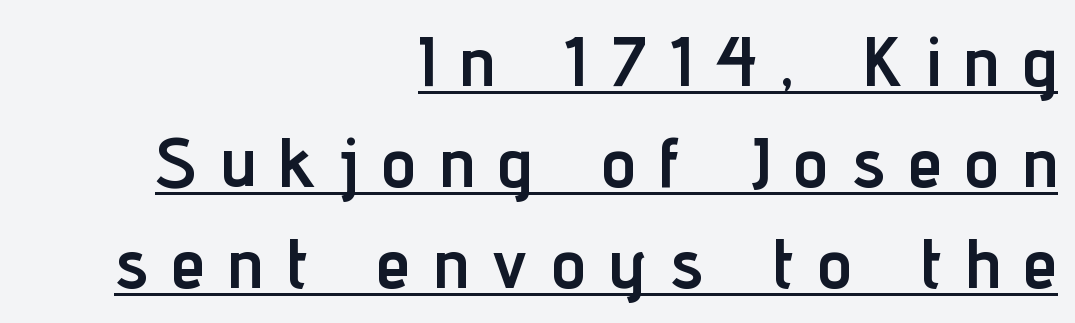
{"serif": "no", "italic": "no", "bold": "yes", "weight": "semibold", "width": "condensed", "stroke_contrast": "low", "x_height": "medium", "monospaced": "no", "underline": "yes", "align": "right", "line_spacing": "normal", "line_spacing_ratio": 1.44, "letter_spacing": "wide", "letter_spacing_em": 0.34, "glyph_px": 70}
